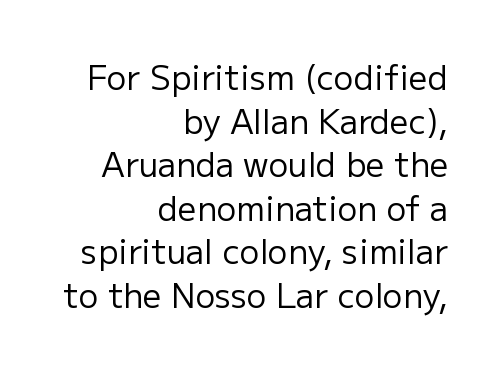
Q: Is the text bold? A: No.
Q: Is the text italic (slanted)? A: No, it is upright.
Q: Is the typeface a serif or a sans-serif typeface? A: Sans-serif.
Q: Is the text underlined? A: No.
Q: How is the paragraph aligned? A: Right-aligned.
Q: Is the spacing between letters normal or unusually wide? A: Normal.
Q: Is the spacing between lines tight, normal or loose? A: Normal.
Q: Width (condensed, normal, or wide)? A: Normal.
Q: Stroke contrast? A: Low.
Q: x-height? A: Medium.
Q: Monospaced? A: No.
